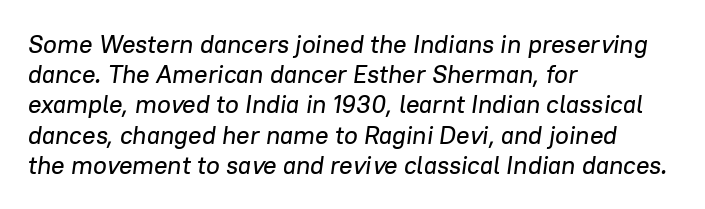
{"italic": "yes", "lean": "right", "slant_degrees": 8, "underline": "no", "align": "left", "line_spacing_ratio": 1.21, "letter_spacing": "normal", "letter_spacing_em": 0.0, "glyph_px": 25}
